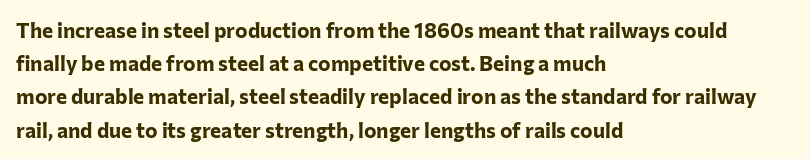
{"italic": "no", "bold": "yes", "underline": "no", "align": "left", "line_spacing": "normal", "line_spacing_ratio": 1.58, "letter_spacing": "normal", "letter_spacing_em": 0.0, "glyph_px": 21}
